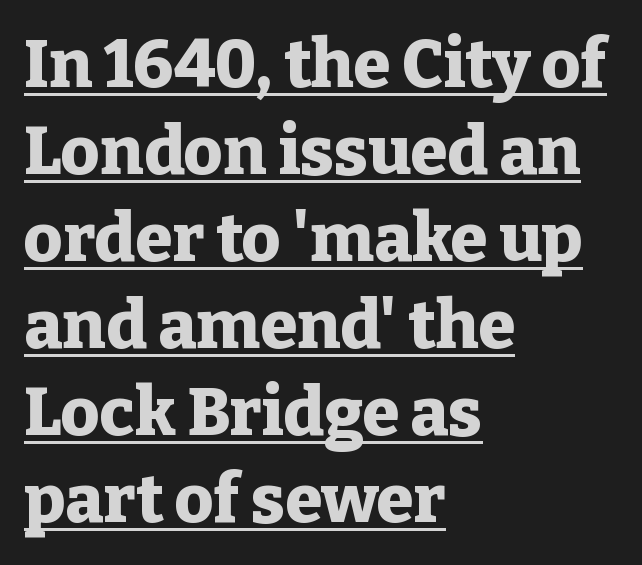
The image shows 67 px heavy serif type, upright; set left-aligned, normal line spacing (1.3x), normal letter spacing, underlined; low stroke contrast and a medium x-height.
